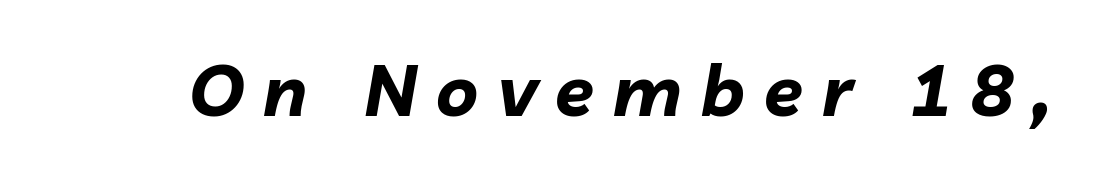
Observe the wide spacing: letters keep a clear distance from each other. You can tell it's italic because the verticals aren't actually vertical. Is this a fixed-width face? No — the glyphs have proportional, varying widths. The passage shown is not underscored anywhere. The passage shown is emphatically bold.
